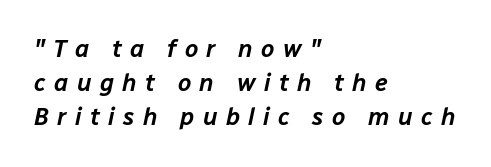
{"italic": "yes", "lean": "right", "slant_degrees": 12, "underline": "no", "align": "left", "line_spacing": "normal", "line_spacing_ratio": 1.42, "letter_spacing": "wide", "letter_spacing_em": 0.35, "glyph_px": 24}
